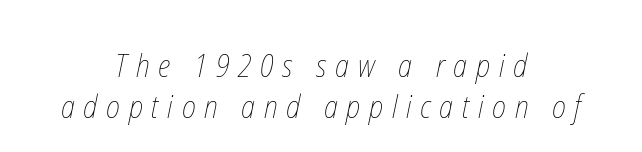
Q: Is the text bold? A: No.
Q: Is the text underlined? A: No.
Q: How is the paragraph aligned? A: Centered.
Q: Is the spacing between letters normal or unusually wide? A: Unusually wide.
Q: Is the spacing between lines tight, normal or loose? A: Normal.
Q: Width (condensed, normal, or wide)? A: Condensed.
Q: Stroke contrast? A: Low.
Q: x-height? A: Medium.
Q: Monospaced? A: No.
